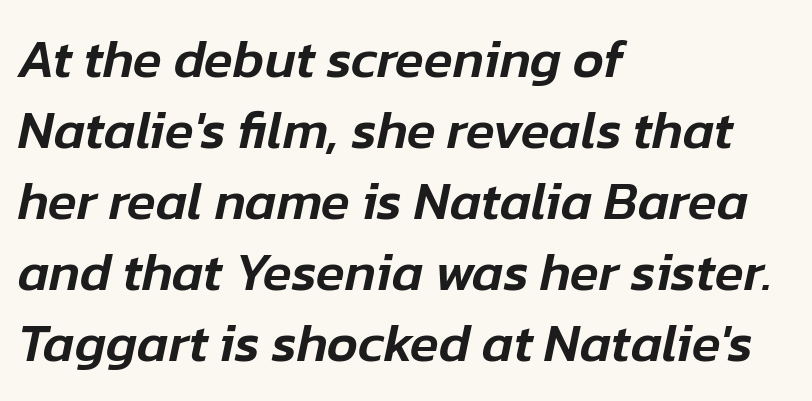
{"italic": "yes", "lean": "right", "slant_degrees": 12, "width": "normal", "stroke_contrast": "low", "x_height": "medium", "monospaced": "no", "underline": "no", "align": "left", "line_spacing": "normal", "line_spacing_ratio": 1.34, "letter_spacing": "normal", "letter_spacing_em": 0.0, "glyph_px": 53}
